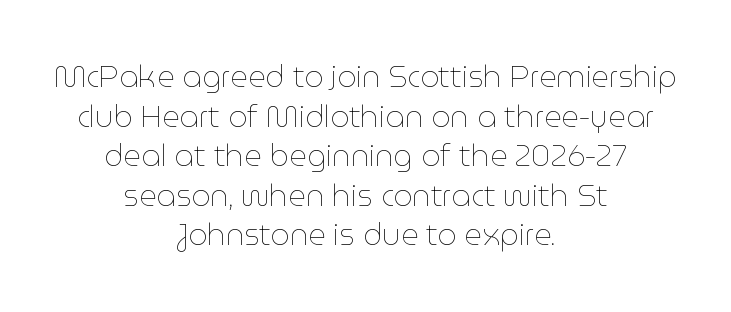
{"italic": "no", "bold": "no", "weight": "thin", "width": "normal", "stroke_contrast": "low", "x_height": "medium", "monospaced": "no", "underline": "no", "align": "center", "line_spacing": "normal", "line_spacing_ratio": 1.32, "letter_spacing": "normal", "letter_spacing_em": 0.0, "glyph_px": 30}
